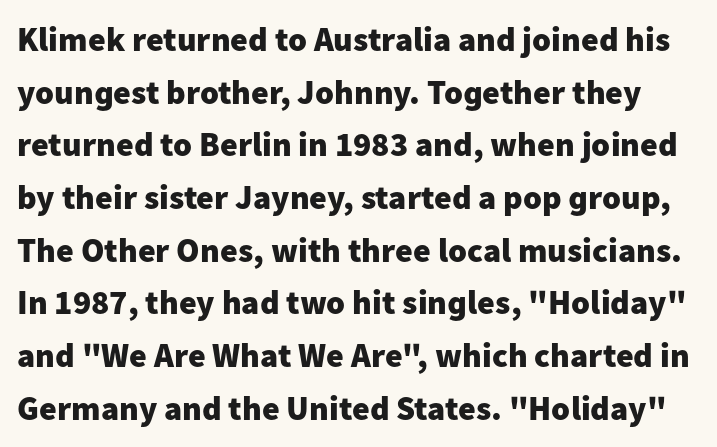
Q: Is the text bold? A: Yes.
Q: Is the text italic (slanted)? A: No, it is upright.
Q: Is the typeface a serif or a sans-serif typeface? A: Sans-serif.
Q: Is the text underlined? A: No.
Q: Is the spacing between letters normal or unusually wide? A: Normal.
Q: Is the spacing between lines tight, normal or loose? A: Normal.
Q: Width (condensed, normal, or wide)? A: Normal.
Q: Stroke contrast? A: Low.
Q: x-height? A: Medium.
Q: Monospaced? A: No.
